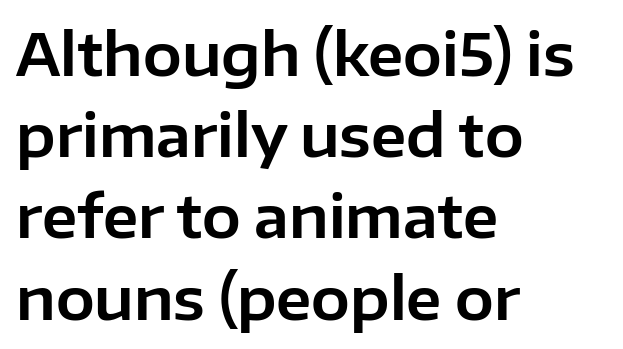
The image shows 58 px sans-serif type, upright; set left-aligned, normal line spacing (1.4x), normal letter spacing, not underlined; low stroke contrast and a medium x-height.
